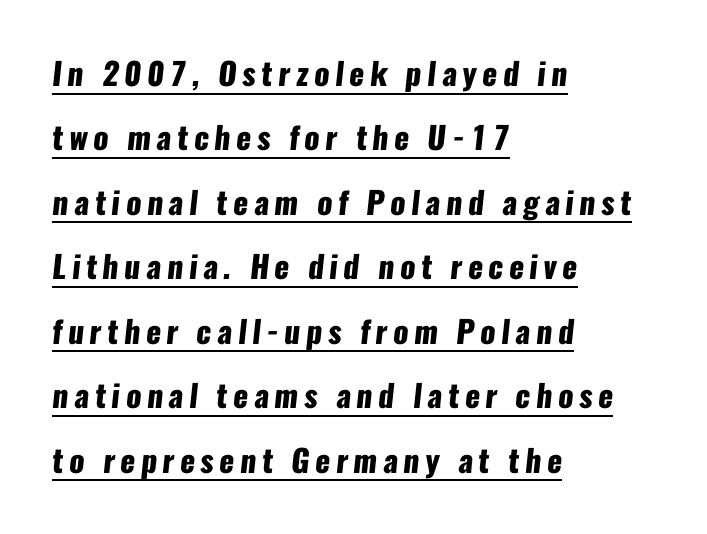
The image shows 31 px heavy, condensed sans-serif type; set left-aligned, loose line spacing (2.08x), underlined; low stroke contrast and a medium x-height.
